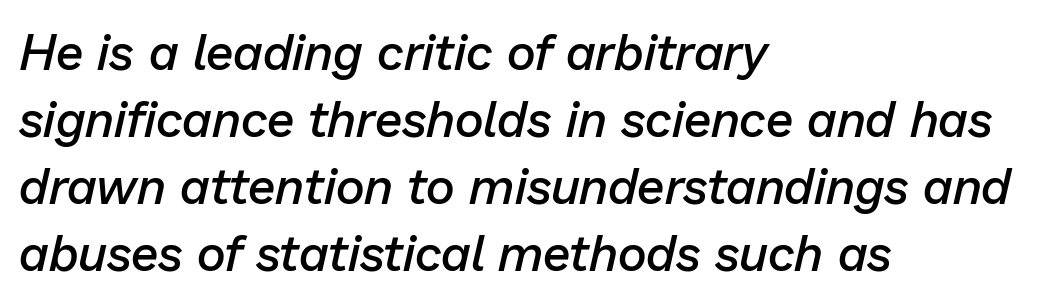
The image shows 50 px semibold type, italic (leaning right); set left-aligned, normal line spacing (1.34x), normal letter spacing, not underlined; low stroke contrast and a medium x-height.
